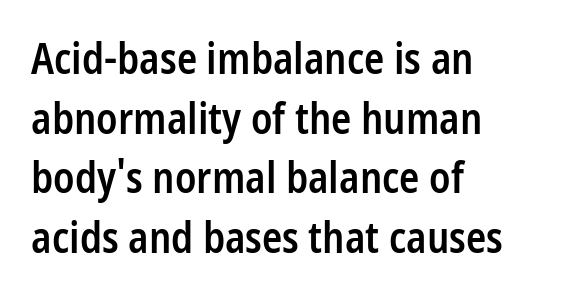
Q: Is the text bold? A: Semi-bold.
Q: Is the text italic (slanted)? A: No, it is upright.
Q: Is the typeface a serif or a sans-serif typeface? A: Sans-serif.
Q: Is the text underlined? A: No.
Q: How is the paragraph aligned? A: Left-aligned.
Q: Is the spacing between letters normal or unusually wide? A: Normal.
Q: Is the spacing between lines tight, normal or loose? A: Normal.
Q: Width (condensed, normal, or wide)? A: Condensed.
Q: Stroke contrast? A: Low.
Q: x-height? A: Medium.
Q: Monospaced? A: No.
